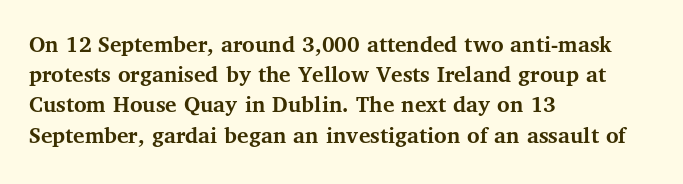
Q: Is the text bold? A: Yes.
Q: Is the text italic (slanted)? A: No, it is upright.
Q: Is the text underlined? A: No.
Q: How is the paragraph aligned? A: Left-aligned.
Q: Is the spacing between letters normal or unusually wide? A: Normal.
Q: Is the spacing between lines tight, normal or loose? A: Normal.
